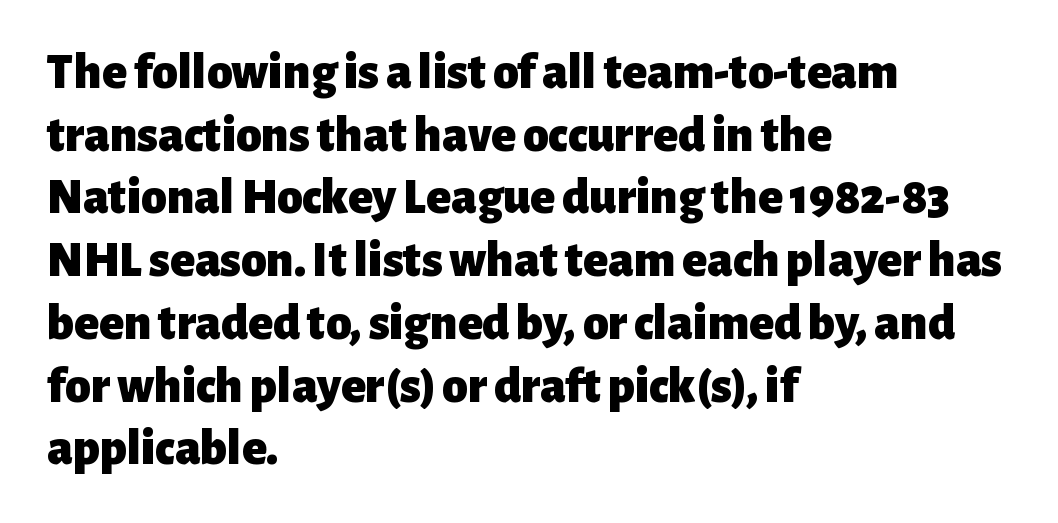
The image shows 51 px heavy sans-serif type, upright; set left-aligned, line spacing 1.23x, normal letter spacing, not underlined; low stroke contrast and a medium x-height.
